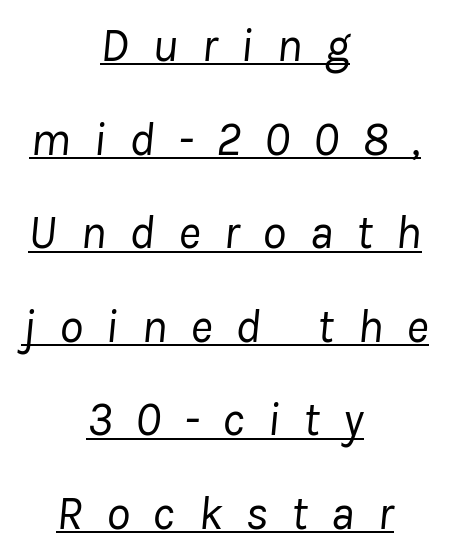
Q: Is the text bold? A: No.
Q: Is the text italic (slanted)? A: Yes, it leans right by about 8 degrees.
Q: Is the text underlined? A: Yes.
Q: How is the paragraph aligned? A: Centered.
Q: Is the spacing between letters normal or unusually wide? A: Unusually wide.
Q: Is the spacing between lines tight, normal or loose? A: Loose.
Q: Width (condensed, normal, or wide)? A: Normal.
Q: Stroke contrast? A: Low.
Q: x-height? A: Medium.
Q: Monospaced? A: No.
